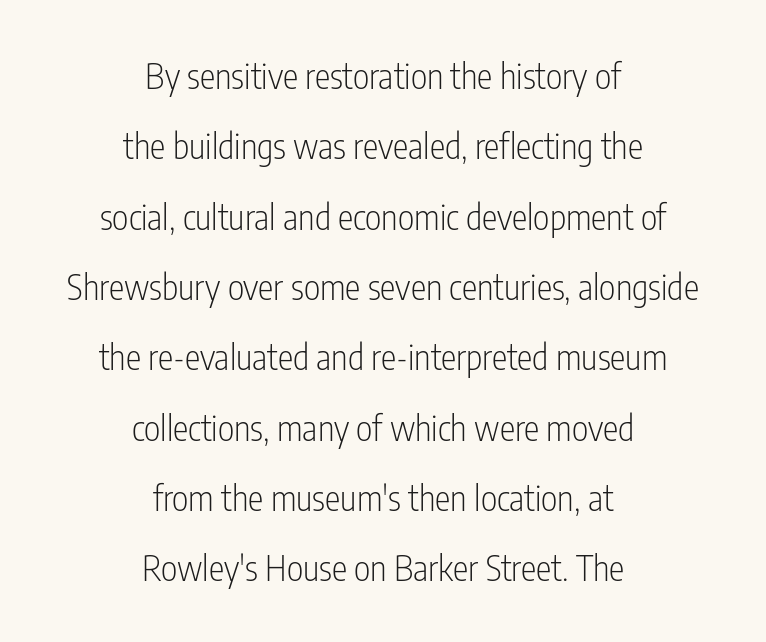
{"serif": "no", "italic": "no", "bold": "no", "weight": "light", "width": "condensed", "stroke_contrast": "low", "x_height": "medium", "monospaced": "no", "underline": "no", "align": "center", "line_spacing": "loose", "line_spacing_ratio": 2.01, "letter_spacing": "normal", "letter_spacing_em": 0.0, "glyph_px": 35}
